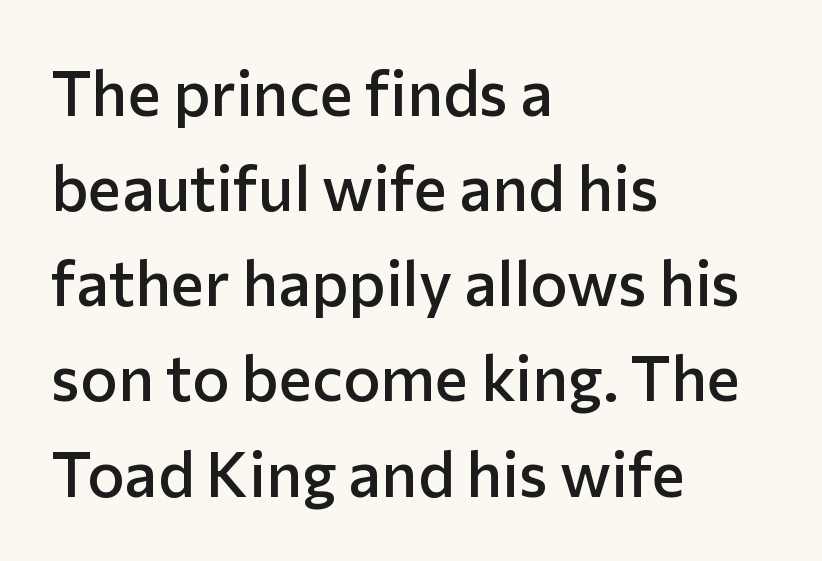
The lettering stays uniformly vertical, giving the passage a roman look. Words appear dense and cohesive because spacing is normal. Font category for this specimen: sans-serif. The text block is weighted toward the left margin, trailing off unevenly rightward. What's the leading like? Ordinary, nothing unusual.
